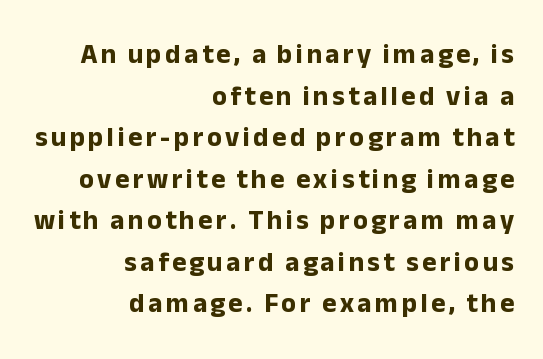
Chunky letters — that's bold for sure. One glance says typical: line gaps are just what's usual. Notice how the passage keeps a crisp vertical edge on the right only. The strip under each line holds only bare page. Quick note: not italic, upright.
